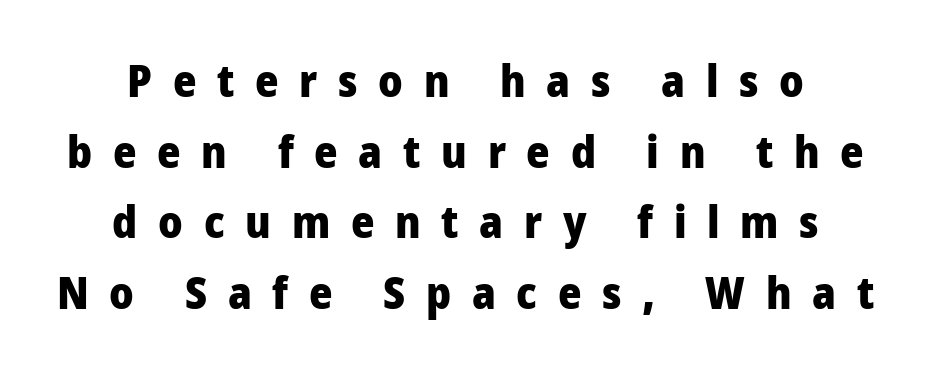
Whoever set this chose a conventional vertical rhythm. The lines are quadded center. The letters stand upright; this is a roman face. A bare baseline throughout the passage.
